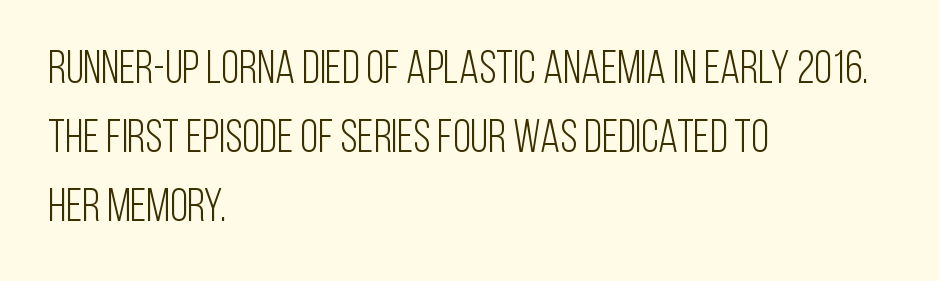
Q: Is the text bold? A: No.
Q: Is the text italic (slanted)? A: No, it is upright.
Q: Is the typeface a serif or a sans-serif typeface? A: Sans-serif.
Q: Is the text underlined? A: No.
Q: How is the paragraph aligned? A: Left-aligned.
Q: Is the spacing between letters normal or unusually wide? A: Normal.
Q: Is the spacing between lines tight, normal or loose? A: Normal.
Q: Width (condensed, normal, or wide)? A: Condensed.
Q: Stroke contrast? A: Low.
Q: x-height? A: Large.
Q: Monospaced? A: No.
